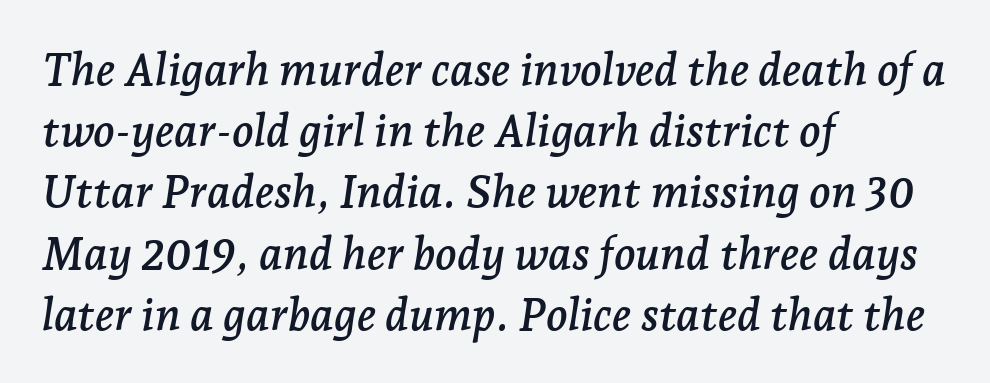
{"serif": "yes", "italic": "yes", "lean": "right", "slant_degrees": 7, "width": "normal", "stroke_contrast": "low", "x_height": "medium", "monospaced": "no", "underline": "no", "align": "left", "line_spacing": "normal", "line_spacing_ratio": 1.36, "letter_spacing": "normal", "letter_spacing_em": 0.0, "glyph_px": 45}
